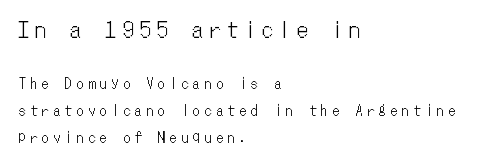
This layout puts the oversized block above and the modest block below. Posture: vertical. Observe the wide spacing: letters keep a clear distance from each other. Whoever set this chose breathing room over compactness in the vertical rhythm.
